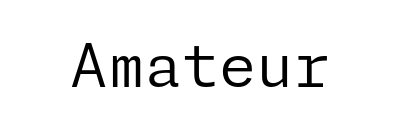
Q: Is the text bold? A: No.
Q: Is the text italic (slanted)? A: No, it is upright.
Q: Is the typeface a serif or a sans-serif typeface? A: Sans-serif.
Q: Is the text underlined? A: No.
Q: Is the spacing between letters normal or unusually wide? A: Normal.
Q: Width (condensed, normal, or wide)? A: Normal.
Q: Stroke contrast? A: Low.
Q: x-height? A: Medium.
